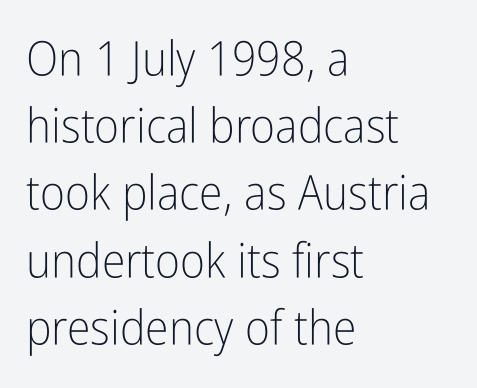
A bare baseline throughout the passage. A typesetter would call this proportional, since set widths differ per character. Tracking here is standard; glyphs follow each other at the usual distance. Does the leading feel generous? No, just average. The type sits square on the baseline with zero lean.
